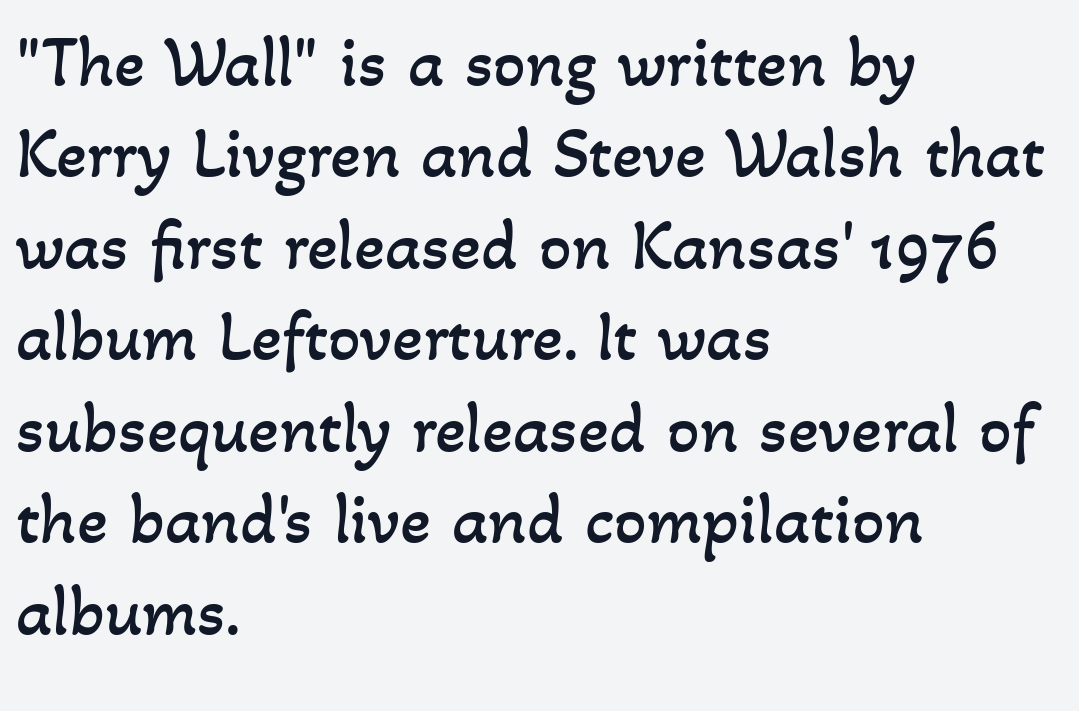
The image shows 72 px regular-weight type; set left-aligned, normal line spacing (1.27x), normal letter spacing, not underlined; low stroke contrast and a small x-height.
